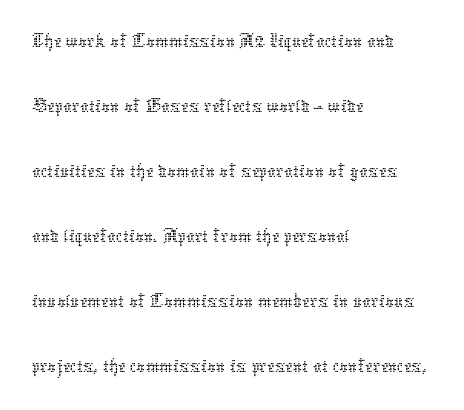
The image shows 43 px thin type, upright; set left-aligned, normal line spacing (1.51x), normal letter spacing, not underlined; low stroke contrast and a medium x-height.
